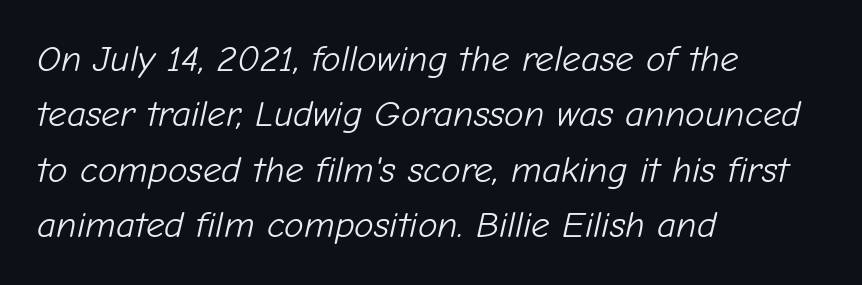
{"italic": "yes", "lean": "right", "slant_degrees": 12, "bold": "no", "weight": "light", "width": "normal", "stroke_contrast": "low", "x_height": "medium", "monospaced": "no", "underline": "no", "align": "left", "line_spacing": "normal", "line_spacing_ratio": 1.5, "letter_spacing": "normal", "letter_spacing_em": 0.0, "glyph_px": 37}
